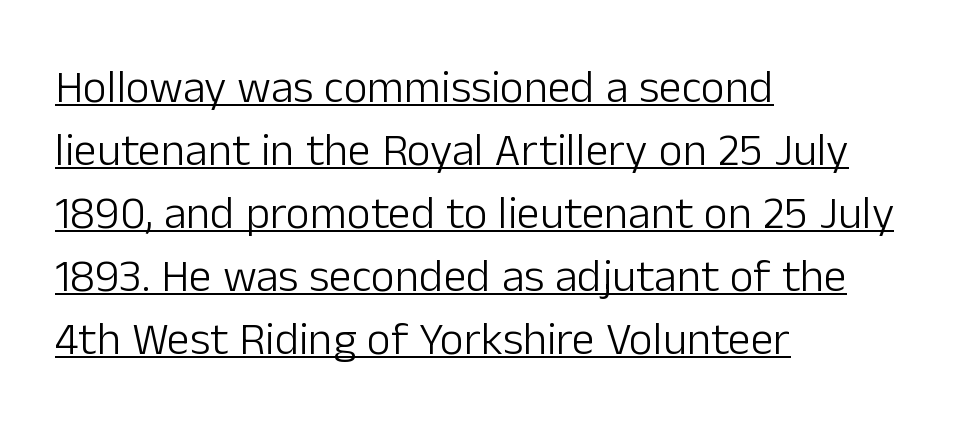
{"serif": "no", "italic": "no", "bold": "no", "weight": "light", "width": "normal", "stroke_contrast": "low", "x_height": "medium", "monospaced": "no", "underline": "yes", "align": "left", "line_spacing": "normal", "line_spacing_ratio": 1.37, "letter_spacing": "normal", "letter_spacing_em": 0.0, "glyph_px": 46}
